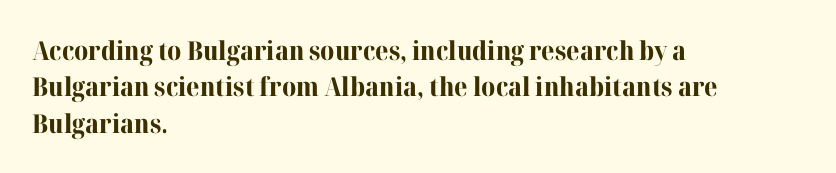
The image shows 26 px bold type, upright; set left-aligned, normal line spacing (1.4x), normal letter spacing, not underlined.
